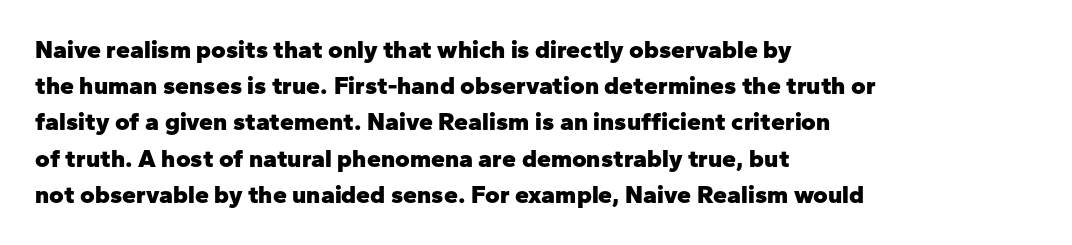
Q: Is the text bold? A: Yes.
Q: Is the text italic (slanted)? A: No, it is upright.
Q: Is the text underlined? A: No.
Q: How is the paragraph aligned? A: Left-aligned.
Q: Is the spacing between letters normal or unusually wide? A: Normal.
Q: Is the spacing between lines tight, normal or loose? A: Normal.
